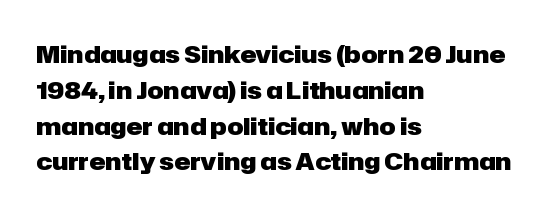
The image shows 24 px bold type, upright; set left-aligned, normal line spacing (1.49x), normal letter spacing, not underlined.
